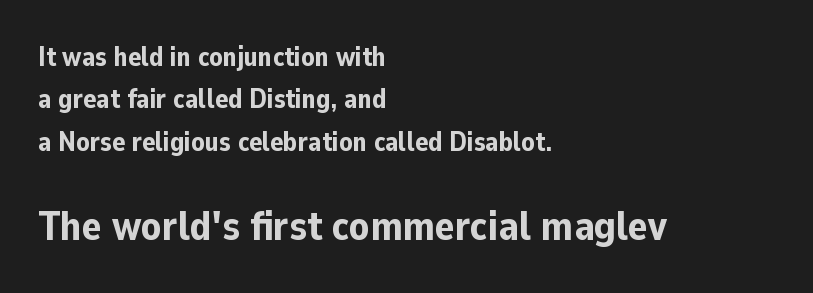
Q: Is the text bold? A: Yes.
Q: Is the text italic (slanted)? A: No, it is upright.
Q: Is the typeface a serif or a sans-serif typeface? A: Sans-serif.
Q: Is the text underlined? A: No.
Q: How is the paragraph aligned? A: Left-aligned.
Q: Is the spacing between letters normal or unusually wide? A: Normal.
Q: Is the spacing between lines tight, normal or loose? A: Normal.
Q: Which block of text is set in a larger size, the first (top) or the second (bottom)? A: The second (bottom) one.
Q: Width (condensed, normal, or wide)? A: Normal.
Q: Stroke contrast? A: Low.
Q: x-height? A: Medium.
Q: Monospaced? A: No.
